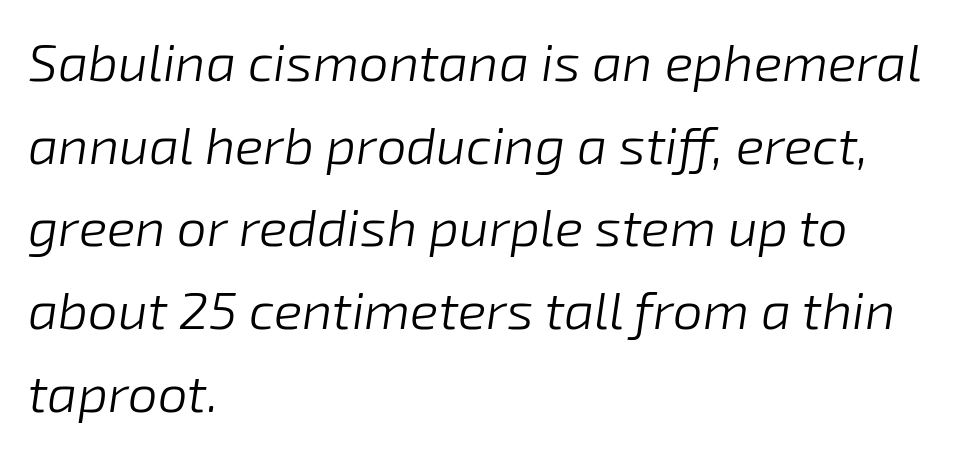
{"italic": "yes", "lean": "right", "slant_degrees": 8, "bold": "no", "weight": "light", "width": "normal", "stroke_contrast": "low", "x_height": "medium", "monospaced": "no", "underline": "no", "align": "left", "line_spacing": "normal", "line_spacing_ratio": 1.56, "letter_spacing": "normal", "letter_spacing_em": 0.0, "glyph_px": 53}
